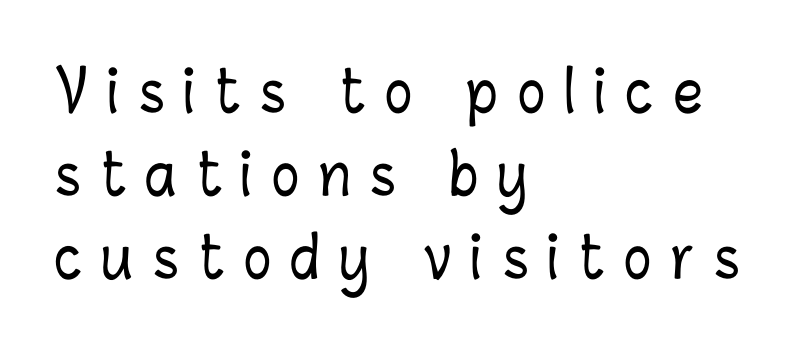
{"italic": "no", "width": "condensed", "stroke_contrast": "low", "x_height": "medium", "monospaced": "no", "underline": "no", "align": "left", "line_spacing": "normal", "line_spacing_ratio": 1.46, "letter_spacing": "wide", "letter_spacing_em": 0.35, "glyph_px": 57}
